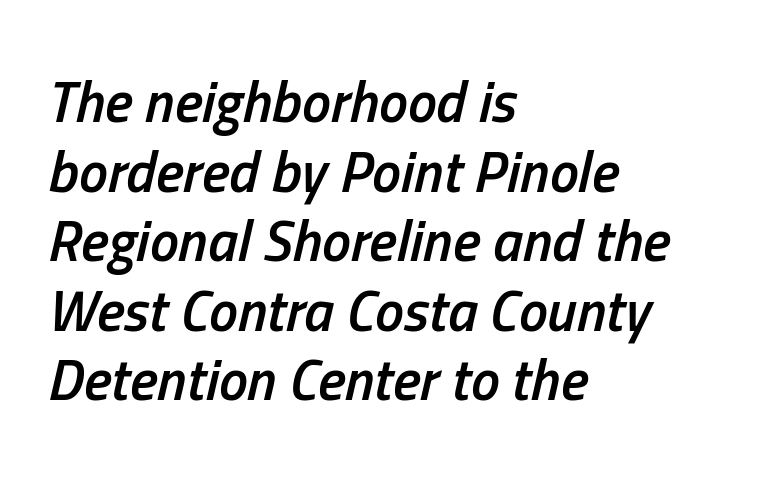
{"italic": "yes", "lean": "right", "slant_degrees": 13, "bold": "semi", "weight": "semibold", "width": "condensed", "stroke_contrast": "low", "x_height": "medium", "monospaced": "no", "underline": "no", "align": "left", "line_spacing_ratio": 1.2, "letter_spacing": "normal", "letter_spacing_em": 0.0, "glyph_px": 58}
